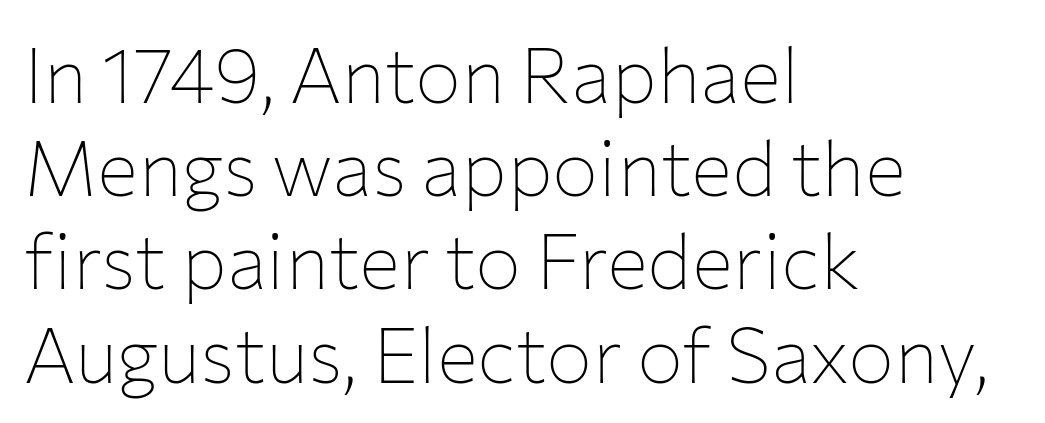
The image shows 77 px thin sans-serif type, upright; set left-aligned, line spacing 1.21x, normal letter spacing, not underlined; low stroke contrast and a medium x-height.
